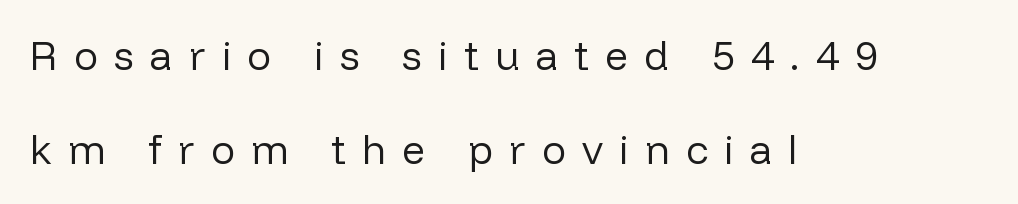
The image shows 40 px regular-weight sans-serif type, upright; set left-aligned, loose line spacing (2.35x), unusually wide letter spacing (+0.41 em), not underlined; low stroke contrast and a medium x-height.
